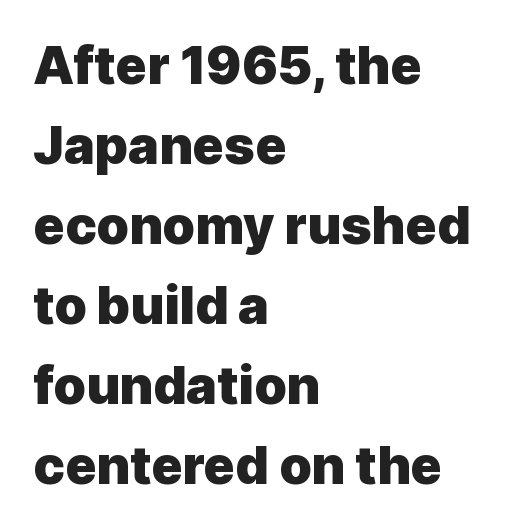
{"serif": "no", "italic": "no", "bold": "yes", "weight": "heavy", "width": "normal", "x_height": "medium", "monospaced": "no", "underline": "no", "align": "left", "line_spacing": "normal", "line_spacing_ratio": 1.54, "letter_spacing": "normal", "letter_spacing_em": 0.0, "glyph_px": 52}
